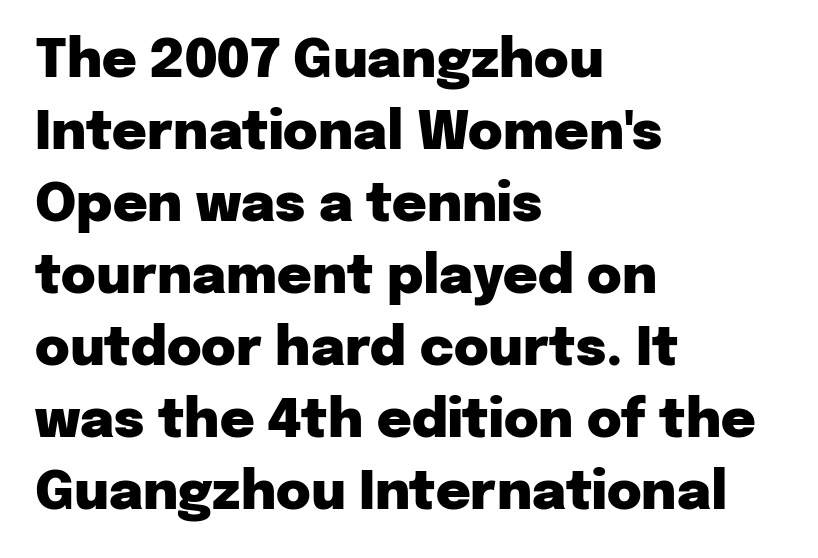
The vertical gap from one line to the next is medium. No italicization has been applied; the sample stays upright. The line texture is even and compact thanks to regular tracking. The compositor pushed each line to the left boundary. As a designer I'd log this as weight 700, bold. Typographically, this falls in the sans-serif category.
